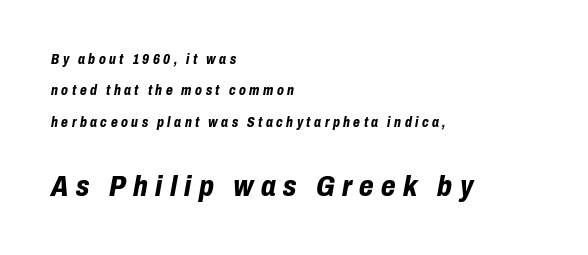
Q: Is the text bold? A: Yes.
Q: Is the text italic (slanted)? A: Yes, it leans right by about 10 degrees.
Q: Is the text underlined? A: No.
Q: How is the paragraph aligned? A: Left-aligned.
Q: Is the spacing between letters normal or unusually wide? A: Unusually wide.
Q: Is the spacing between lines tight, normal or loose? A: Loose.
Q: Which block of text is set in a larger size, the first (top) or the second (bottom)? A: The second (bottom) one.
Q: Width (condensed, normal, or wide)? A: Condensed.
Q: Stroke contrast? A: Low.
Q: x-height? A: Medium.
Q: Monospaced? A: No.
